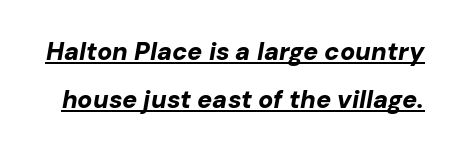
Q: Is the text bold? A: Yes.
Q: Is the text italic (slanted)? A: Yes, it leans right by about 10 degrees.
Q: Is the text underlined? A: Yes.
Q: Is the spacing between letters normal or unusually wide? A: Normal.
Q: Is the spacing between lines tight, normal or loose? A: Loose.
